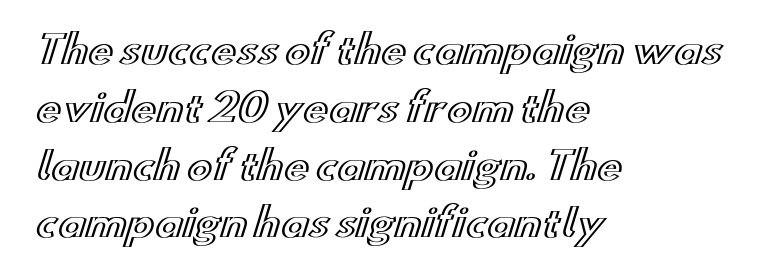
The image shows 38 px wide type; set left-aligned, normal line spacing (1.52x), normal letter spacing, not underlined; a small x-height.
